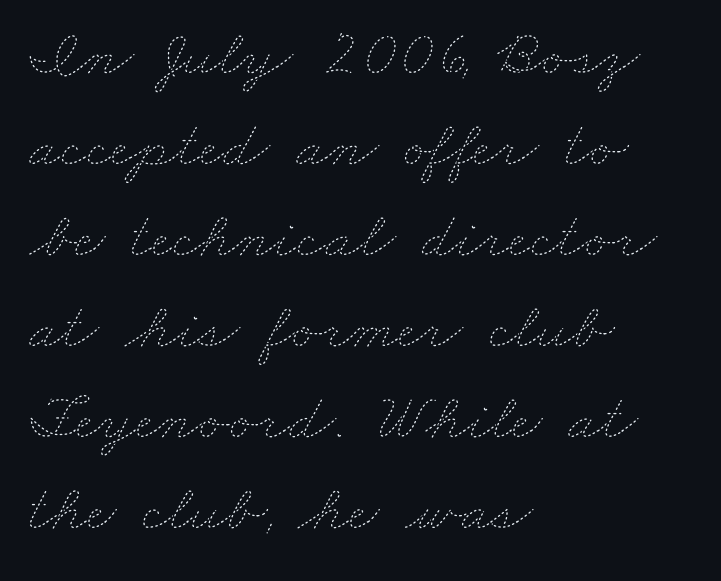
The image shows 66 px thin, wide type; set left-aligned, normal line spacing (1.38x), normal letter spacing, not underlined; low stroke contrast and a small x-height.
